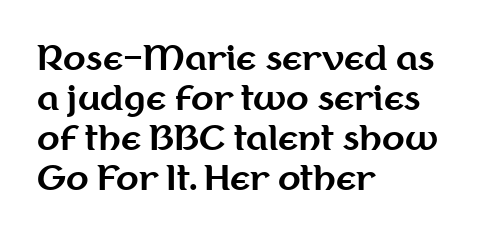
The image shows 33 px bold sans-serif type, upright; set left-aligned, line spacing 1.21x, normal letter spacing, not underlined; medium stroke contrast and a medium x-height.
